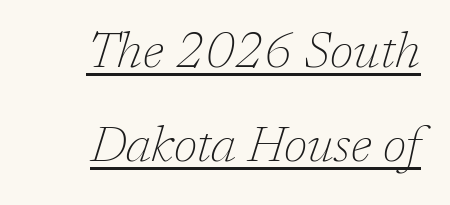
Q: Is the text bold? A: No.
Q: Is the text italic (slanted)? A: Yes, it leans right by about 17 degrees.
Q: Is the typeface a serif or a sans-serif typeface? A: Serif.
Q: Is the text underlined? A: Yes.
Q: Is the spacing between letters normal or unusually wide? A: Normal.
Q: Width (condensed, normal, or wide)? A: Normal.
Q: Stroke contrast? A: Low.
Q: x-height? A: Medium.
Q: Monospaced? A: No.
